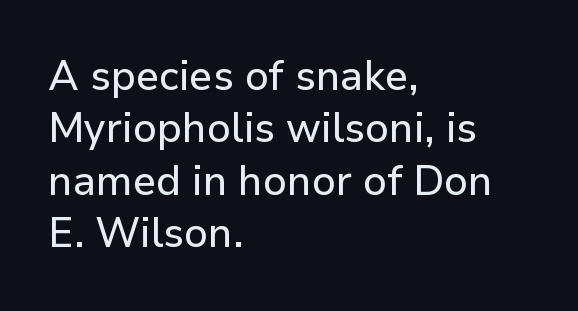
Normally led — the rows are evenly, conventionally spaced. The typeface chosen for these lines omits serifs. This rendering features lettering with no underline. These lines are set flush left with a ragged right edge.
